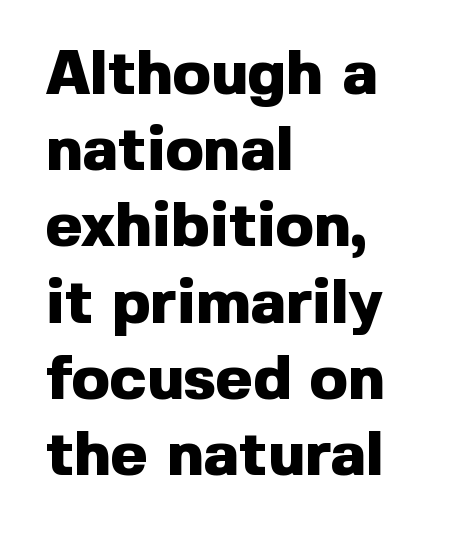
{"serif": "no", "italic": "no", "bold": "yes", "weight": "heavy", "width": "normal", "x_height": "medium", "monospaced": "no", "underline": "no", "align": "left", "line_spacing_ratio": 1.21, "letter_spacing": "normal", "letter_spacing_em": 0.0, "glyph_px": 63}
